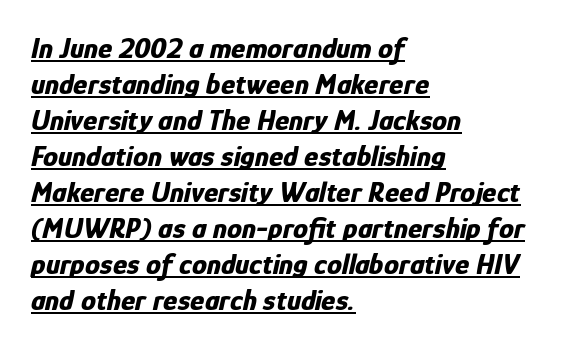
Line beginnings align vertically; line endings do not. Observe the lean: these are italic letterforms. The letters sit at their default tracking, neither squeezed nor spread. Notice how a bar underscores the lettering throughout.
